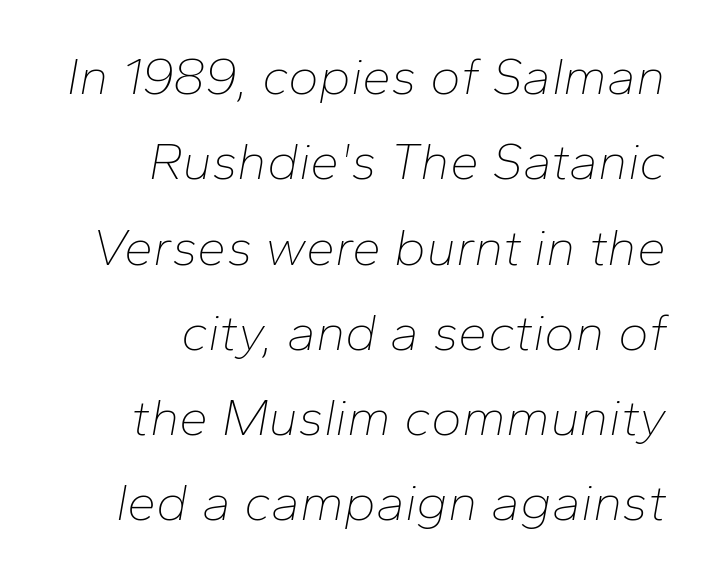
Q: Is the text bold? A: No.
Q: Is the text italic (slanted)? A: Yes, it leans right by about 10 degrees.
Q: Is the text underlined? A: No.
Q: How is the paragraph aligned? A: Right-aligned.
Q: Is the spacing between letters normal or unusually wide? A: Normal.
Q: Is the spacing between lines tight, normal or loose? A: Normal.
Q: Width (condensed, normal, or wide)? A: Normal.
Q: Stroke contrast? A: Low.
Q: x-height? A: Medium.
Q: Monospaced? A: No.
